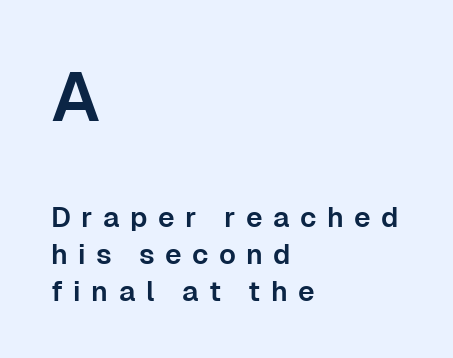
Look at the bottom of the vertical strokes: they stop flat, with no serifs. Look at the glyph heights: the upper group is clearly the bigger setting. Looks like regular typesetting: each glyph gets only the width it needs. Here the glyphs are tracked loosely, breaking word shapes into spaced letters. Check under the words: just untouched page.
